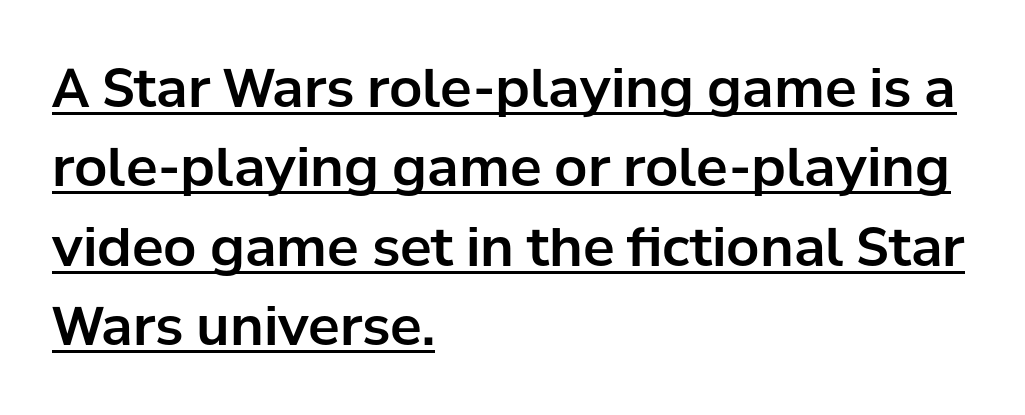
{"serif": "no", "italic": "no", "width": "normal", "stroke_contrast": "low", "x_height": "medium", "monospaced": "no", "underline": "yes", "align": "left", "line_spacing": "normal", "line_spacing_ratio": 1.5, "letter_spacing": "normal", "letter_spacing_em": 0.0, "glyph_px": 53}
